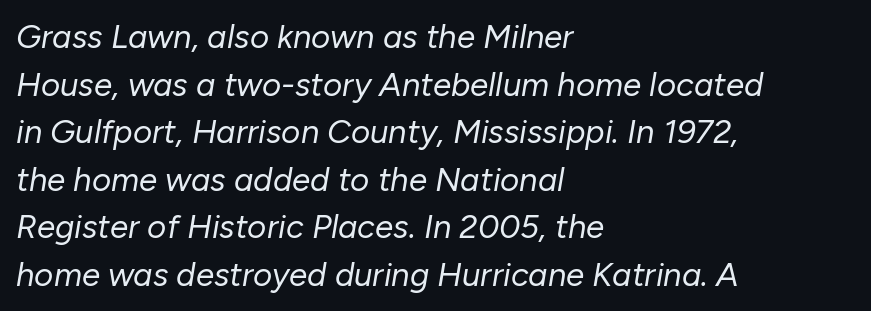
Q: Is the text bold? A: No.
Q: Is the text italic (slanted)? A: Yes, it leans right by about 10 degrees.
Q: Is the text underlined? A: No.
Q: How is the paragraph aligned? A: Left-aligned.
Q: Is the spacing between letters normal or unusually wide? A: Normal.
Q: Is the spacing between lines tight, normal or loose? A: Normal.
Q: Width (condensed, normal, or wide)? A: Normal.
Q: Stroke contrast? A: Low.
Q: x-height? A: Medium.
Q: Monospaced? A: No.
